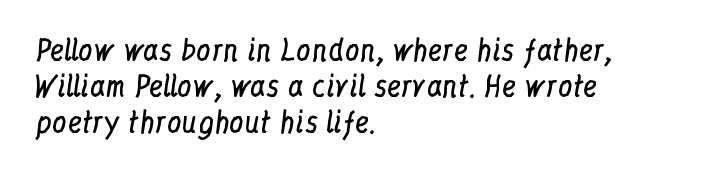
The image shows 29 px regular-weight, condensed serif type; set left-aligned, line spacing 1.24x, normal letter spacing, not underlined; low stroke contrast and a medium x-height.
